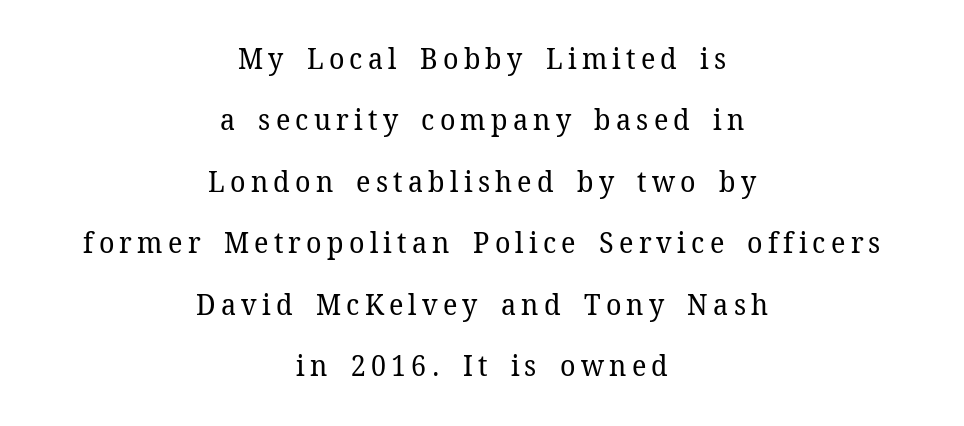
{"serif": "yes", "italic": "no", "bold": "no", "weight": "regular", "width": "normal", "stroke_contrast": "low", "x_height": "medium", "monospaced": "no", "underline": "no", "align": "center", "line_spacing": "loose", "line_spacing_ratio": 2.12, "glyph_px": 29}
